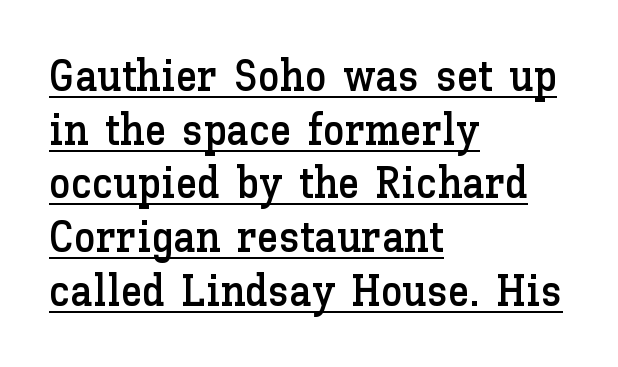
Q: Is the text italic (slanted)? A: No, it is upright.
Q: Is the text underlined? A: Yes.
Q: How is the paragraph aligned? A: Left-aligned.
Q: Is the spacing between letters normal or unusually wide? A: Normal.
Q: Width (condensed, normal, or wide)? A: Normal.
Q: Stroke contrast? A: Low.
Q: x-height? A: Medium.
Q: Monospaced? A: No.
